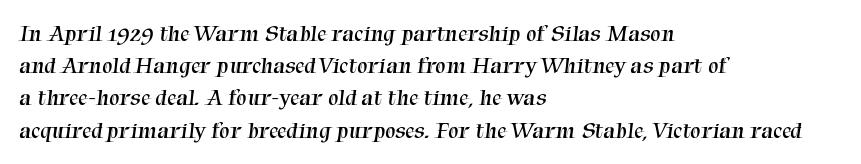
The line-height multiplier appears to be the usual default. The line texture is even and compact thanks to regular tracking. Compared with a typical body face, this is equally light or lighter still. The setting favours the left margin, as ordinary paragraphs usually do. The specimen omits any rule beneath the text block's lines.
